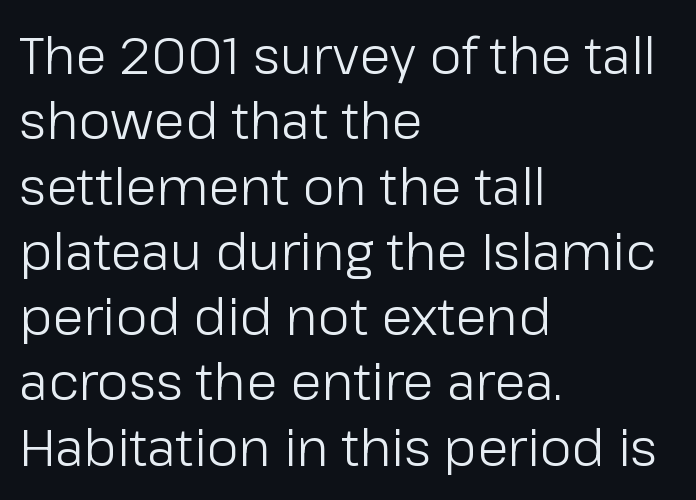
You could not count columns in this text — the font is proportionally spaced. A bare baseline throughout the passage. Think standard paragraph weight, or any step lighter than that. Tracking here is standard; glyphs follow each other at the usual distance. Rows of type keep a routine distance in the vertical direction.
